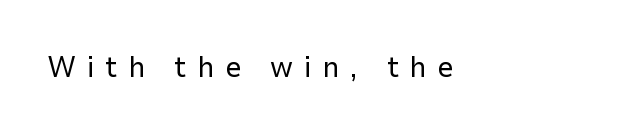
Each row of text sits above clean, open space. Character widths vary here, with narrow letters taking less room than wide ones. The font's upright variant was chosen for this text. Check where the strokes stop: nothing finishes them off — pure sans. No letter is thick-stroked: the sample isn't bold.
